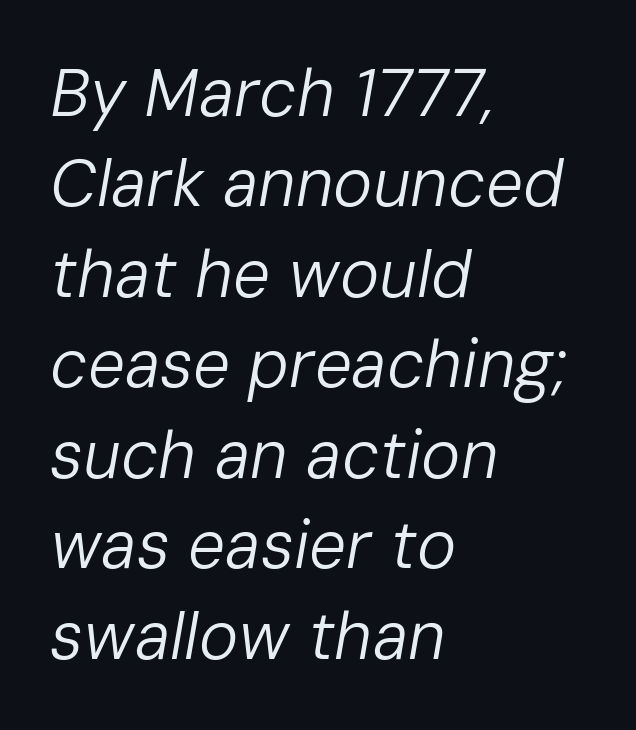
{"italic": "yes", "lean": "right", "slant_degrees": 10, "bold": "no", "weight": "regular", "width": "normal", "stroke_contrast": "low", "x_height": "medium", "monospaced": "no", "underline": "no", "align": "left", "line_spacing": "normal", "line_spacing_ratio": 1.37, "letter_spacing": "normal", "letter_spacing_em": 0.0, "glyph_px": 66}
